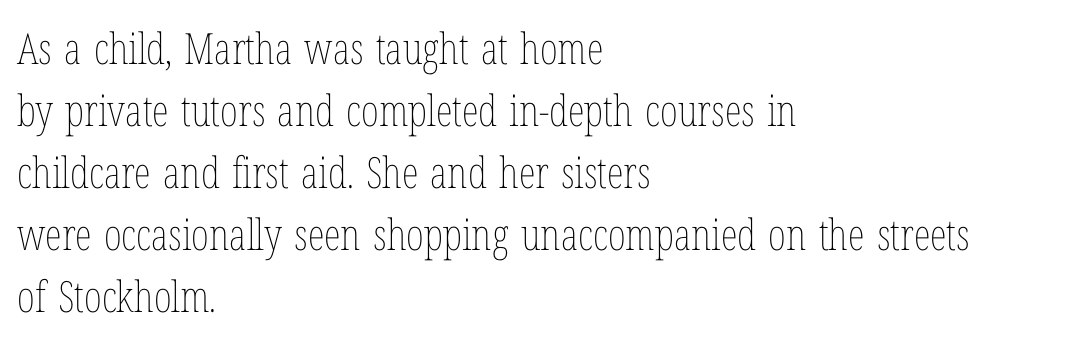
The image shows 43 px thin, condensed type, upright; set left-aligned, normal line spacing (1.44x), normal letter spacing, not underlined; low stroke contrast and a medium x-height.
